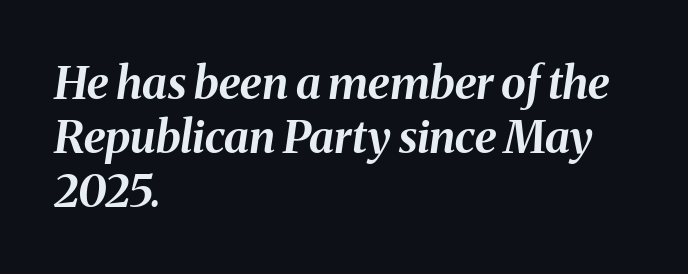
How are the letters spaced? Ordinarily, with no added tracking. No word sits above an underline. Compared with an ordinary text face, these strokes are far heavier — a full bold. Looking at the ascenders, they clearly lean. If you drew a ruler down the left edge, every line would touch it. Proportional: the letters do not fall into vertical columns.
